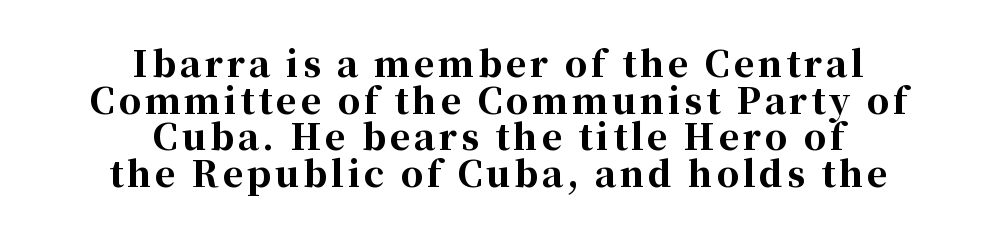
The image shows 35 px bold serif type, upright; set centered, tight line spacing (1.05x), not underlined; high stroke contrast and a medium x-height.
